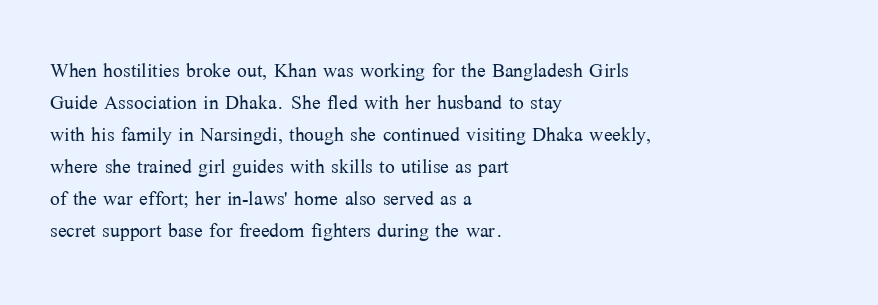
The passage shown is not underscored anywhere. Words appear dense and cohesive because spacing is normal. Alignment: flush left. Unlike italic type, these characters show no tilt at all.
